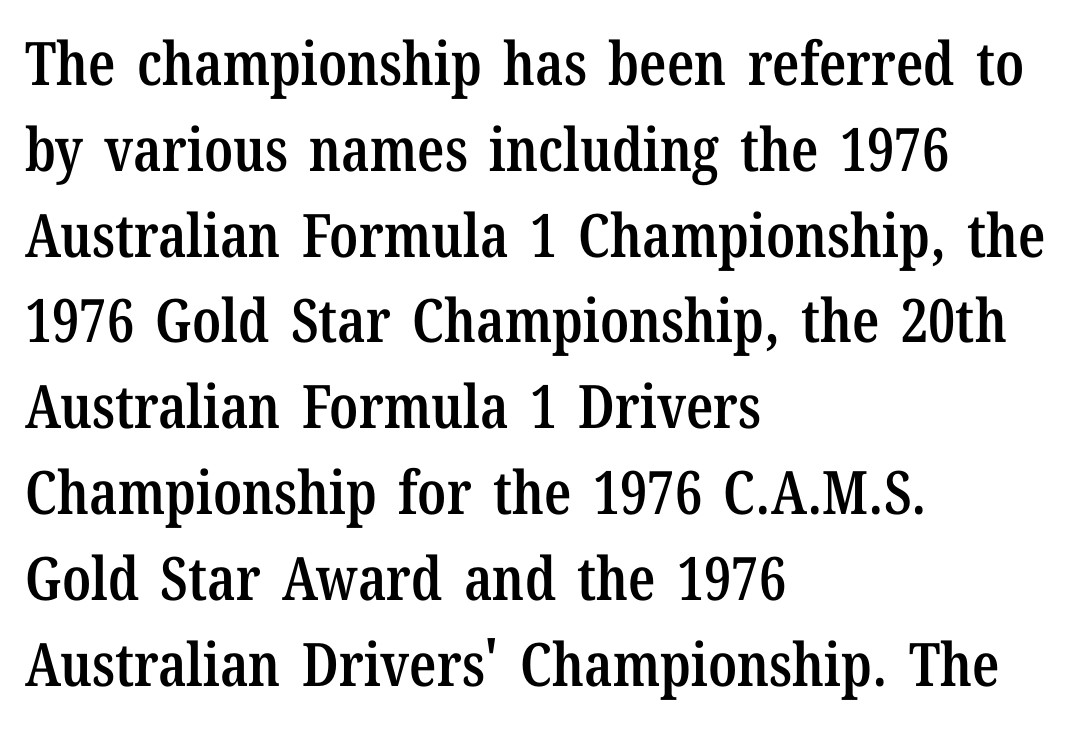
The image shows 60 px semibold, condensed serif type, upright; set left-aligned, normal line spacing (1.43x), normal letter spacing, not underlined; low stroke contrast and a medium x-height.
